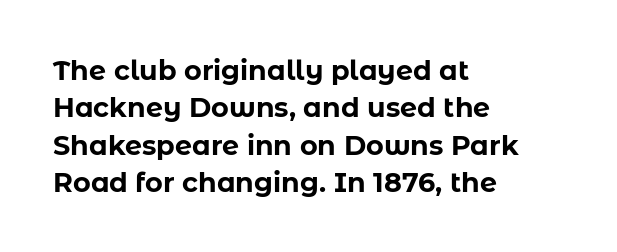
It's the straight-up-and-down kind of type. The lines are quadded left. Letter spacing: default. Rule under the text: the space is simply empty. The space between consecutive lines is moderate. Notice how thick the strokes are: this is what a full bold looks like.
